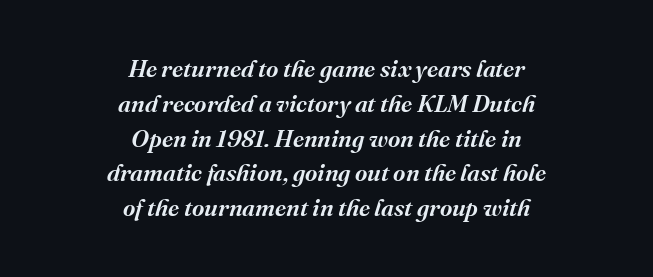
The image shows 24 px text type, italic (leaning right); set centered, normal line spacing (1.45x), normal letter spacing, not underlined.
